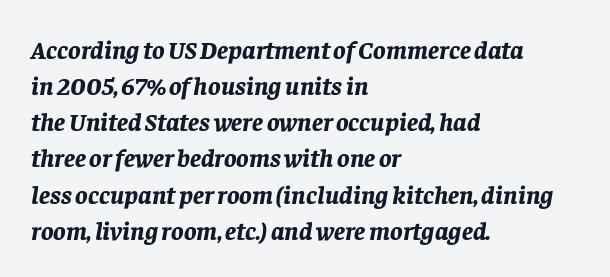
Q: Is the text bold? A: Yes.
Q: Is the text italic (slanted)? A: Yes, it leans right by about 8 degrees.
Q: Is the text underlined? A: No.
Q: How is the paragraph aligned? A: Left-aligned.
Q: Is the spacing between letters normal or unusually wide? A: Normal.
Q: Is the spacing between lines tight, normal or loose? A: Normal.
